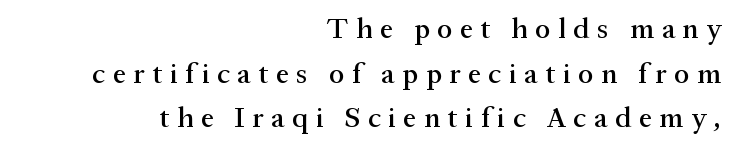
Q: Is the text italic (slanted)? A: No, it is upright.
Q: Is the typeface a serif or a sans-serif typeface? A: Serif.
Q: Is the text underlined? A: No.
Q: How is the paragraph aligned? A: Right-aligned.
Q: Is the spacing between letters normal or unusually wide? A: Unusually wide.
Q: Is the spacing between lines tight, normal or loose? A: Normal.
Q: Width (condensed, normal, or wide)? A: Normal.
Q: Stroke contrast? A: Medium.
Q: x-height? A: Medium.
Q: Monospaced? A: No.
